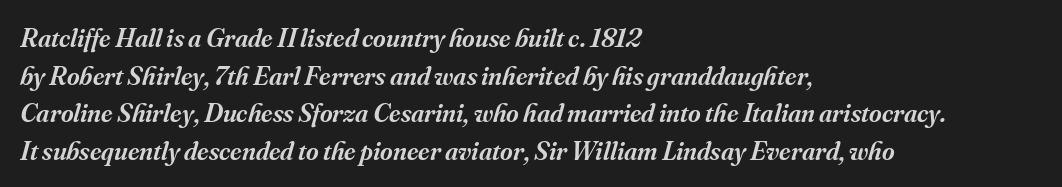
The rendering keeps characters at their native spacing. The rendering uses a semibold face; strokes are thickened but not to full bold. The block of text has a typical density, with ordinary space between rows. Visually the block forms a straight wall on the left and a jagged coastline on the right.
